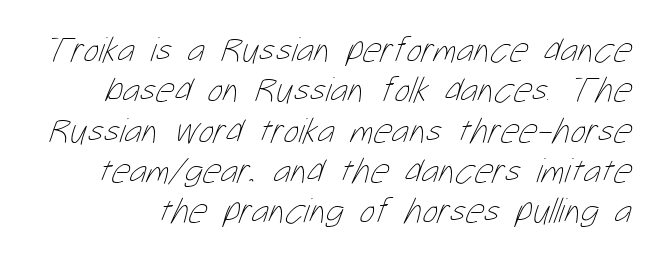
The image shows 36 px thin, condensed type; set tight line spacing (1.12x), normal letter spacing, not underlined; low stroke contrast and a medium x-height.
